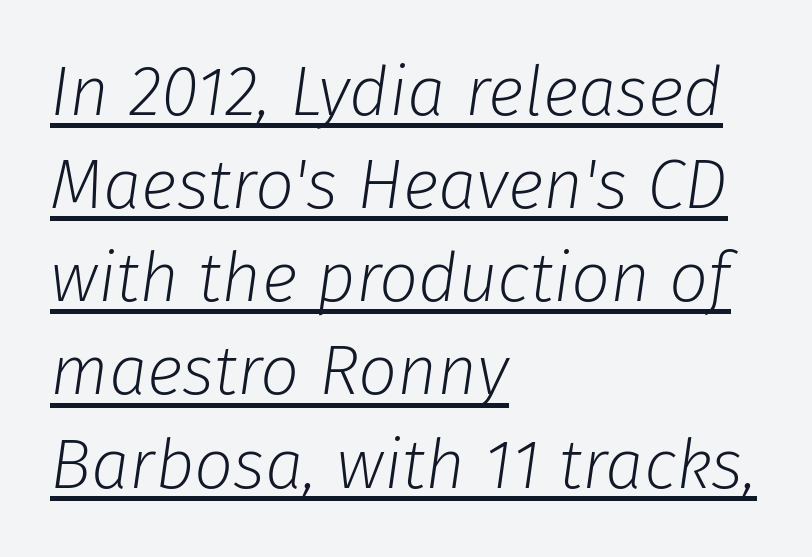
{"italic": "yes", "lean": "right", "slant_degrees": 8, "bold": "no", "weight": "light", "width": "normal", "stroke_contrast": "low", "x_height": "medium", "monospaced": "no", "underline": "yes", "align": "left", "line_spacing": "normal", "line_spacing_ratio": 1.35, "letter_spacing": "normal", "letter_spacing_em": 0.0, "glyph_px": 69}
